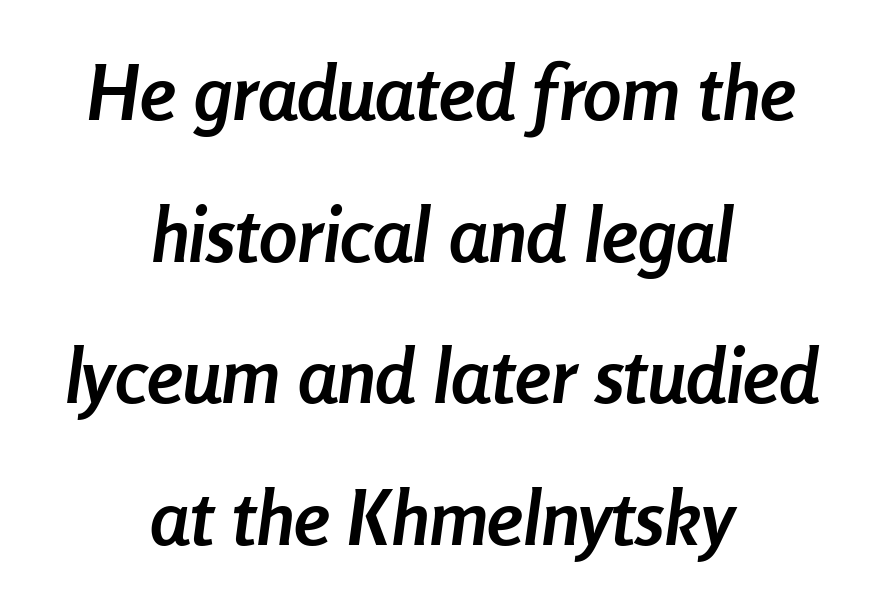
When letters slant like this, we call the style italic. Its strokes are broad and dark, the hallmark of bold type. Each word holds together tightly as a unit, with standard inter-letter gaps. The strip under each line holds only bare page. The setting favours the middle, as headings and verse often do. A typesetter would call this proportional, since set widths differ per character.
